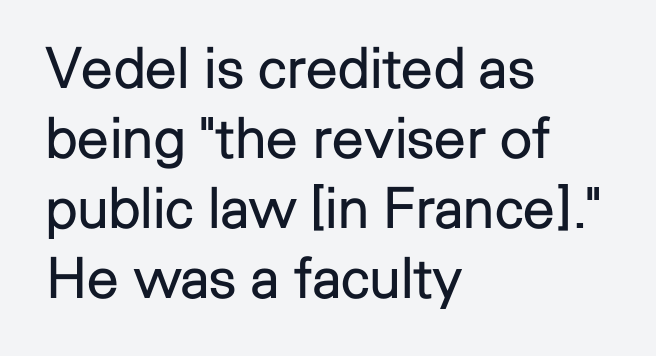
The baseline area is clear. Italic: no, the glyphs are upright roman. You could not count columns in this text — the font is proportionally spaced. These glyphs show unthickened strokes, regular width or finer. The passage shown has conventional tracking throughout.
